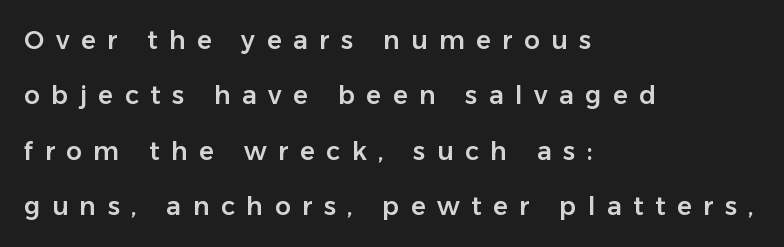
The image shows 25 px text type, upright; set left-aligned, loose line spacing (2.22x), unusually wide letter spacing (+0.46 em), not underlined.
